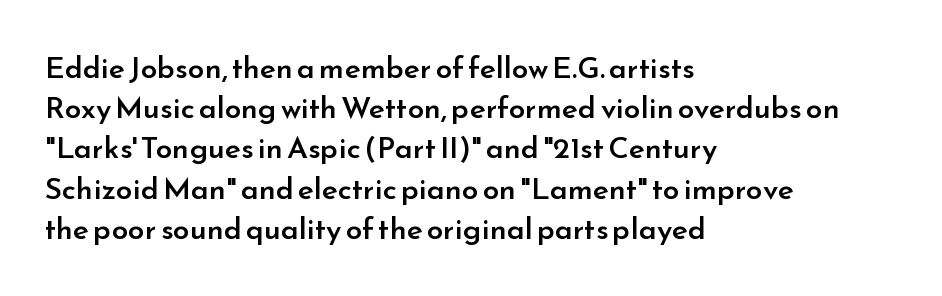
The image shows 30 px semibold sans-serif type, upright; set left-aligned, normal line spacing (1.34x), normal letter spacing, not underlined; low stroke contrast and a small x-height.
